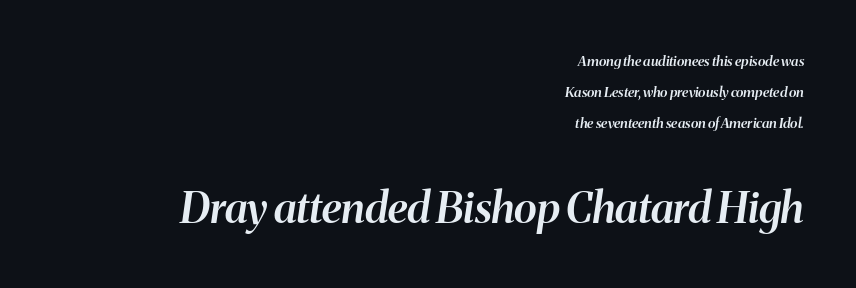
Reading down the column, the eye jumps a long way to each next line. Looks like regular typesetting: each glyph gets only the width it needs. A student would call this right alignment; a typographer would say flush right, rag left. This sample uses an oblique cut, with every glyph tilted off the vertical. Bigger letters appear in the bottom chunk; the top chunk is reduced.
